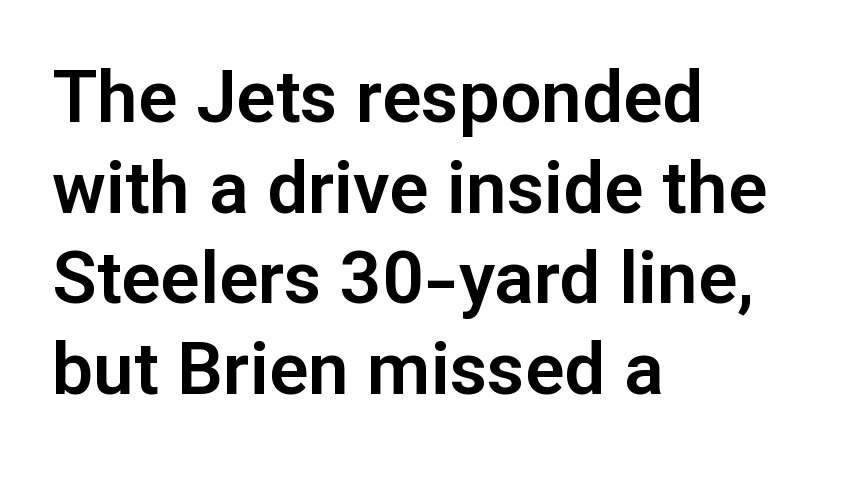
The image shows 73 px sans-serif type, upright; set left-aligned, line spacing 1.24x, normal letter spacing, not underlined; low stroke contrast and a medium x-height.
